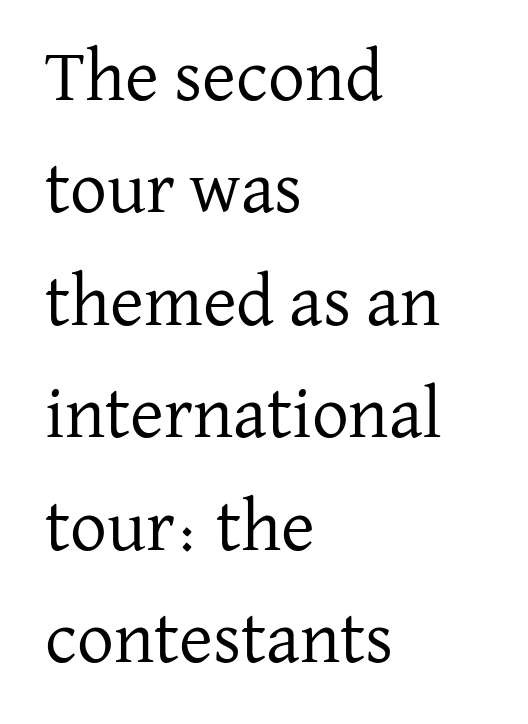
{"serif": "yes", "italic": "no", "bold": "no", "weight": "regular", "width": "normal", "stroke_contrast": "low", "x_height": "medium", "monospaced": "no", "underline": "no", "align": "left", "line_spacing": "normal", "line_spacing_ratio": 1.54, "letter_spacing": "normal", "letter_spacing_em": 0.0, "glyph_px": 73}
